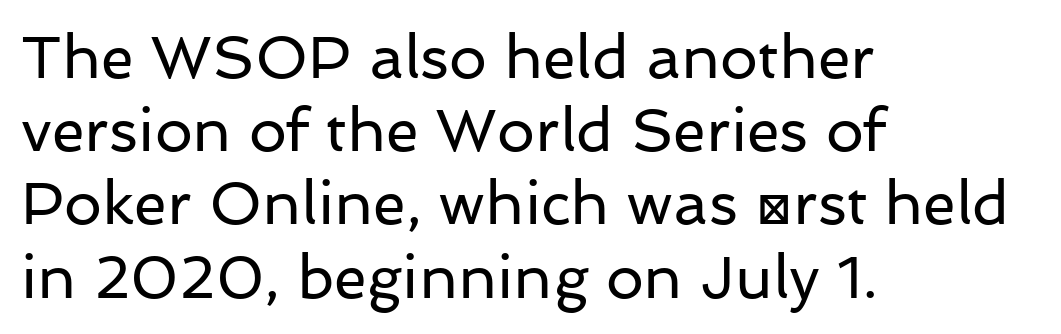
Q: Is the text bold? A: No.
Q: Is the text italic (slanted)? A: No, it is upright.
Q: Is the typeface a serif or a sans-serif typeface? A: Sans-serif.
Q: Is the text underlined? A: No.
Q: How is the paragraph aligned? A: Left-aligned.
Q: Is the spacing between letters normal or unusually wide? A: Normal.
Q: Width (condensed, normal, or wide)? A: Normal.
Q: Stroke contrast? A: Low.
Q: x-height? A: Medium.
Q: Monospaced? A: No.
